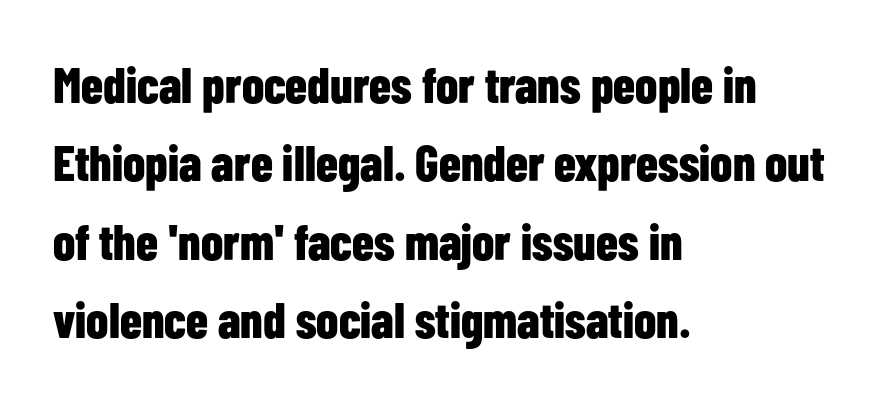
{"serif": "no", "italic": "no", "bold": "yes", "weight": "bold", "width": "condensed", "stroke_contrast": "low", "x_height": "medium", "monospaced": "no", "underline": "no", "align": "left", "line_spacing": "normal", "line_spacing_ratio": 1.57, "letter_spacing": "normal", "letter_spacing_em": 0.0, "glyph_px": 50}
